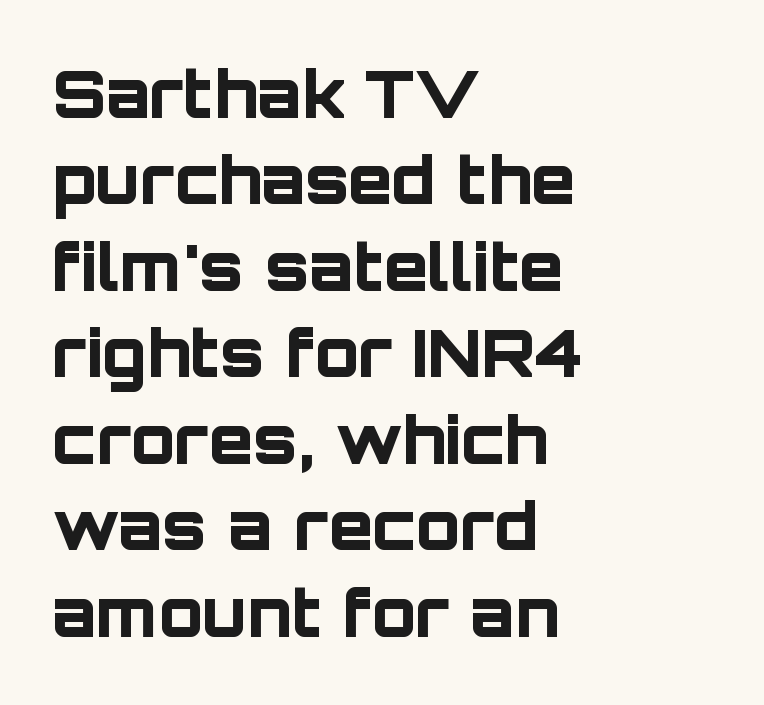
The image shows 65 px bold sans-serif type, upright; set left-aligned, normal line spacing (1.33x), normal letter spacing, not underlined; low stroke contrast and a large x-height.
